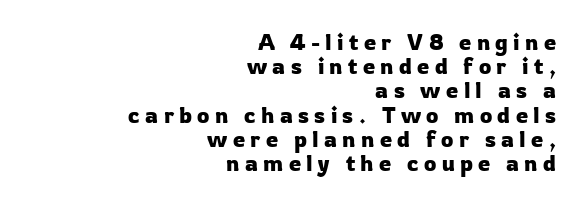
The image shows 22 px text type, upright; set right-aligned, tight line spacing (1.1x), unusually wide letter spacing (+0.24 em), not underlined.
